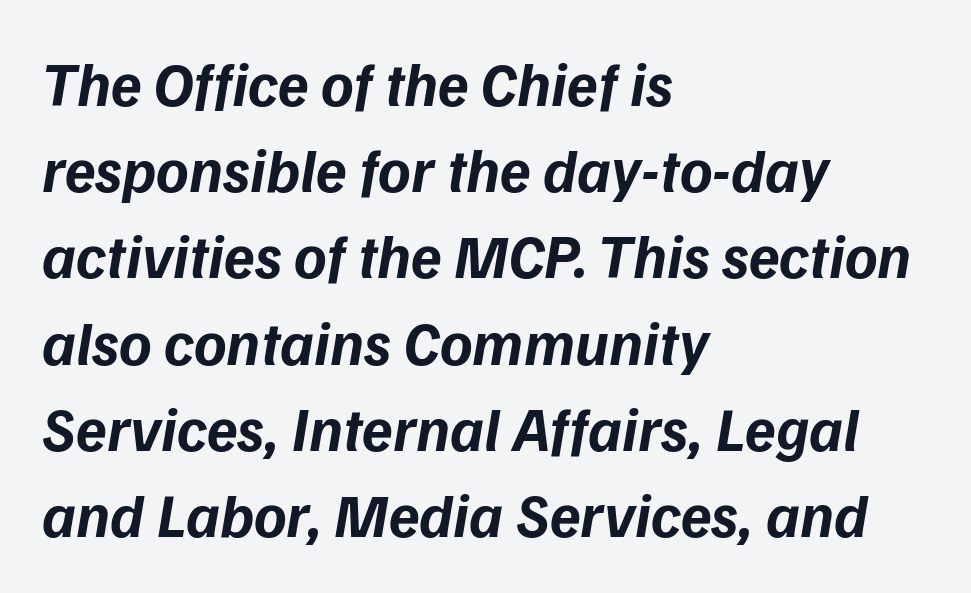
The image shows 62 px bold sans-serif type; set left-aligned, normal line spacing (1.39x), normal letter spacing, not underlined; low stroke contrast and a medium x-height.
